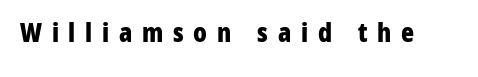
Q: Is the text bold? A: Yes.
Q: Is the text italic (slanted)? A: No, it is upright.
Q: Is the text underlined? A: No.
Q: Is the spacing between letters normal or unusually wide? A: Unusually wide.
